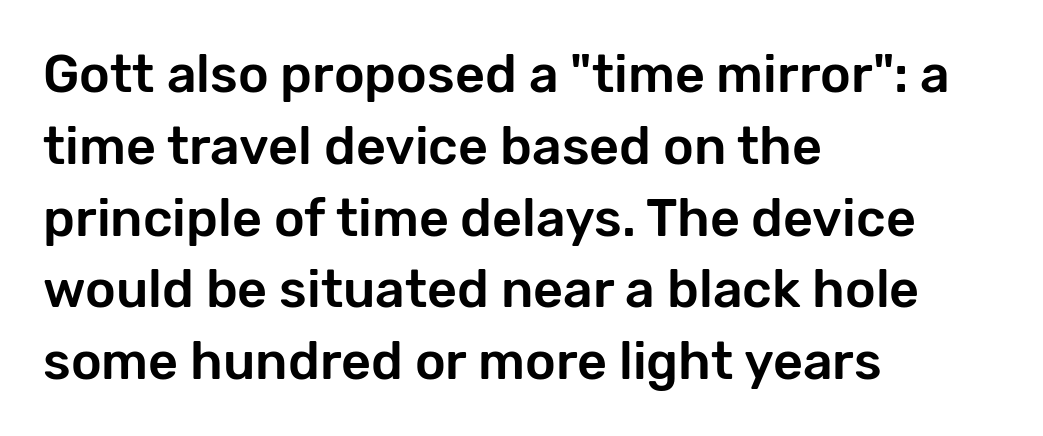
The ragged edge is on the right, which tells us the setting is flush left. Observe the absence of serifs on each vertical stroke in this sample. This sample uses an upright cut, with every glyph sitting square on the baseline. Check the space under the baseline: it is left empty.
